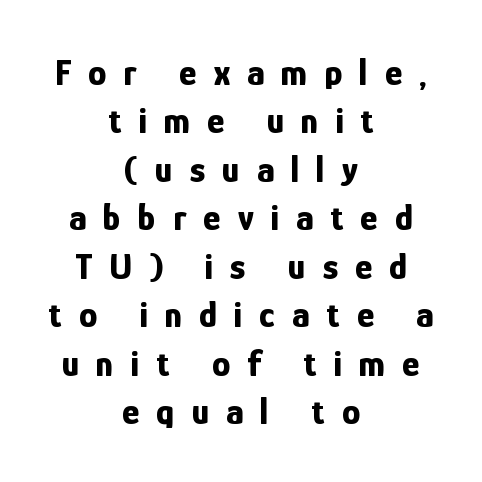
{"serif": "no", "italic": "no", "bold": "yes", "weight": "bold", "width": "condensed", "stroke_contrast": "low", "x_height": "medium", "monospaced": "no", "underline": "no", "align": "center", "line_spacing": "normal", "line_spacing_ratio": 1.31, "letter_spacing": "wide", "letter_spacing_em": 0.46, "glyph_px": 37}
